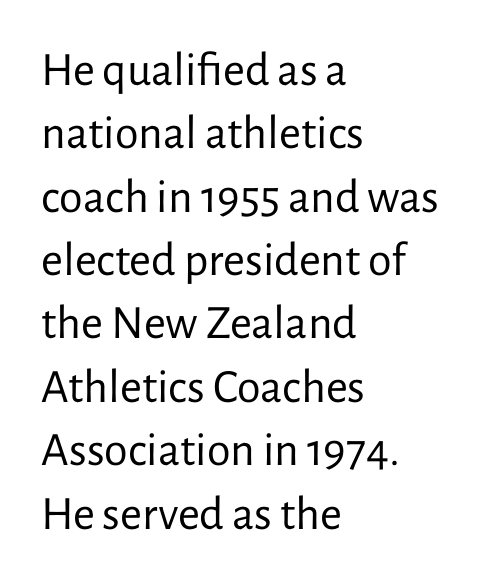
Each word holds together tightly as a unit, with standard inter-letter gaps. How would I describe the line gaps? Plain and ordinary. Typeset ragged right — the left edge is the straight one. The font's upright variant was chosen for this text.
